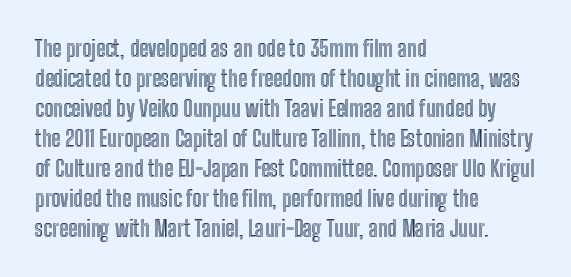
Q: Is the text italic (slanted)? A: No, it is upright.
Q: Is the text underlined? A: No.
Q: How is the paragraph aligned? A: Left-aligned.
Q: Is the spacing between letters normal or unusually wide? A: Normal.
Q: Is the spacing between lines tight, normal or loose? A: Normal.
